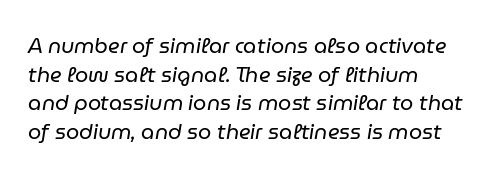
{"italic": "yes", "lean": "right", "slant_degrees": 9, "bold": "no", "underline": "no", "align": "left", "line_spacing": "normal", "line_spacing_ratio": 1.36, "letter_spacing": "normal", "letter_spacing_em": 0.0, "glyph_px": 21}
